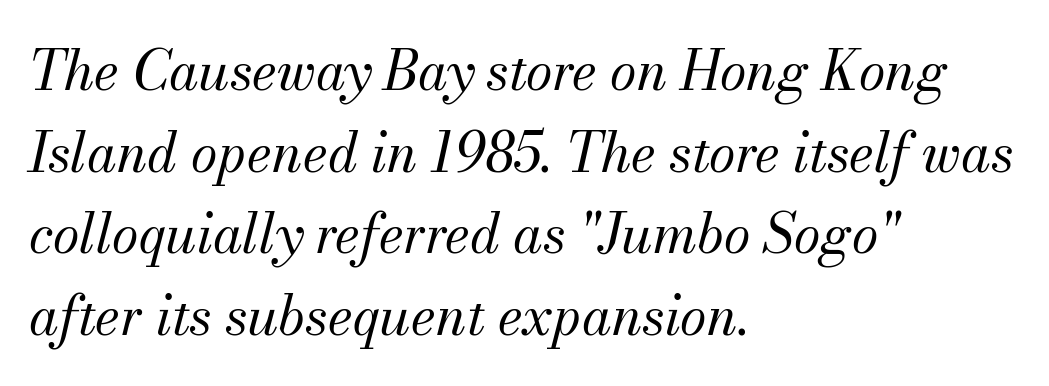
The image shows 54 px regular-weight serif type, italic (leaning right); set left-aligned, normal line spacing (1.51x), normal letter spacing, not underlined; medium stroke contrast and a small x-height.
